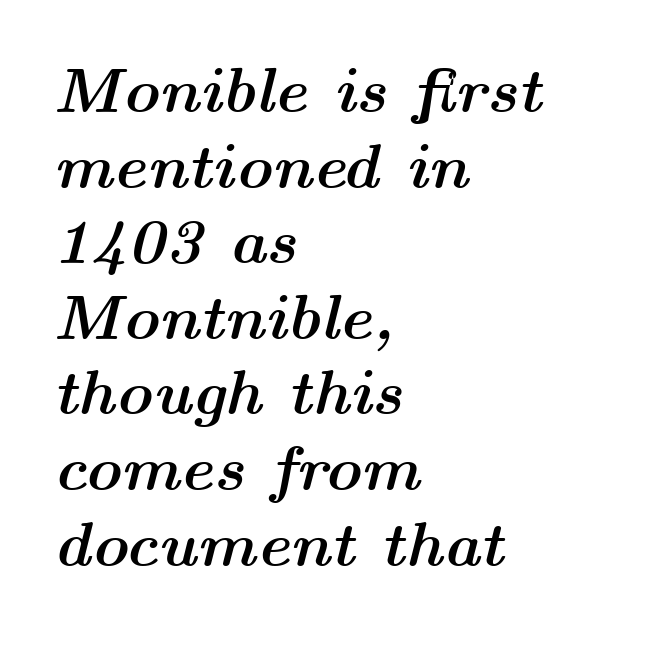
Q: Is the text bold? A: Yes.
Q: Is the text italic (slanted)? A: Yes, it leans right by about 14 degrees.
Q: Is the text underlined? A: No.
Q: How is the paragraph aligned? A: Left-aligned.
Q: Is the spacing between letters normal or unusually wide? A: Normal.
Q: Width (condensed, normal, or wide)? A: Wide.
Q: Stroke contrast? A: Medium.
Q: x-height? A: Medium.
Q: Monospaced? A: No.
